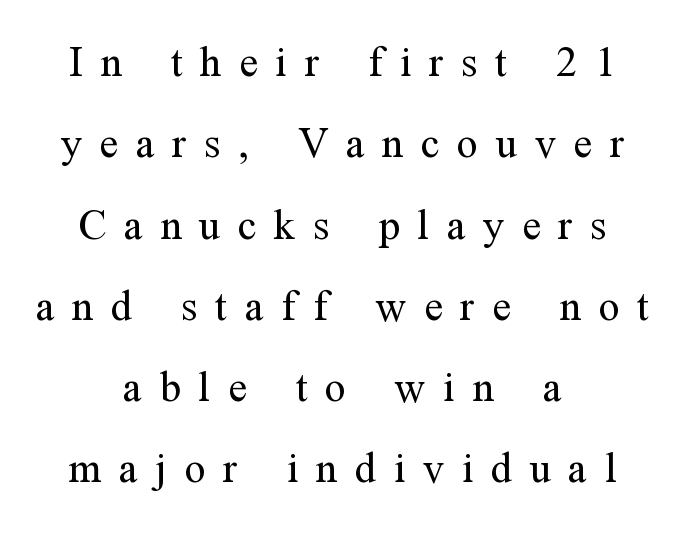
Q: Is the text bold? A: No.
Q: Is the text italic (slanted)? A: No, it is upright.
Q: Is the typeface a serif or a sans-serif typeface? A: Serif.
Q: Is the text underlined? A: No.
Q: How is the paragraph aligned? A: Centered.
Q: Is the spacing between letters normal or unusually wide? A: Unusually wide.
Q: Width (condensed, normal, or wide)? A: Normal.
Q: Stroke contrast? A: Medium.
Q: x-height? A: Medium.
Q: Monospaced? A: No.
